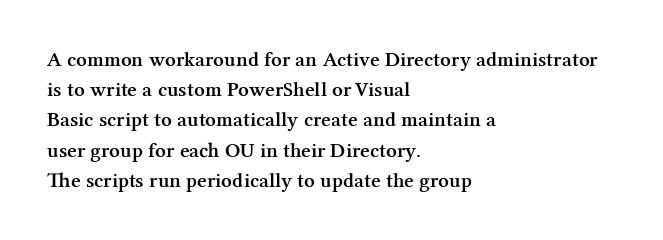
The image shows 21 px text type, upright; set left-aligned, normal line spacing (1.44x), normal letter spacing, not underlined.
